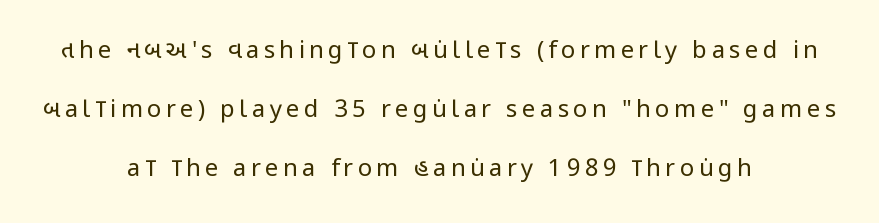
The image shows 24 px text type, upright; set centered, loose line spacing (2.46x), not underlined.
